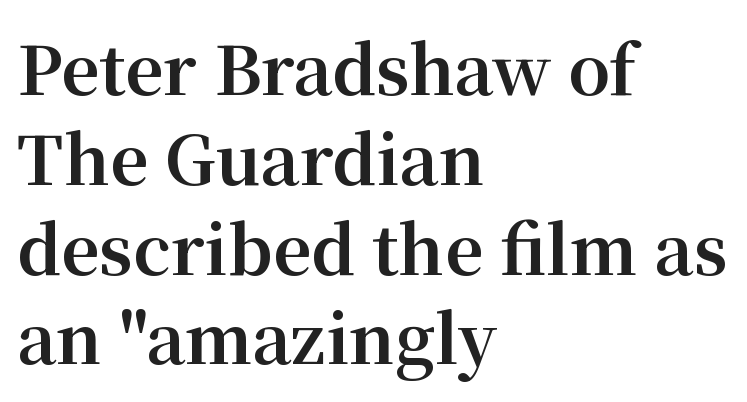
The passage shown has conventional tracking throughout. These words are printed bold, with thick strokes throughout. The letters advance in unequal steps, a hallmark of proportional type. Old-style or modern, the face here clearly has serifs. Quick note: not italic, upright. Line starts are locked; line ends wander.
